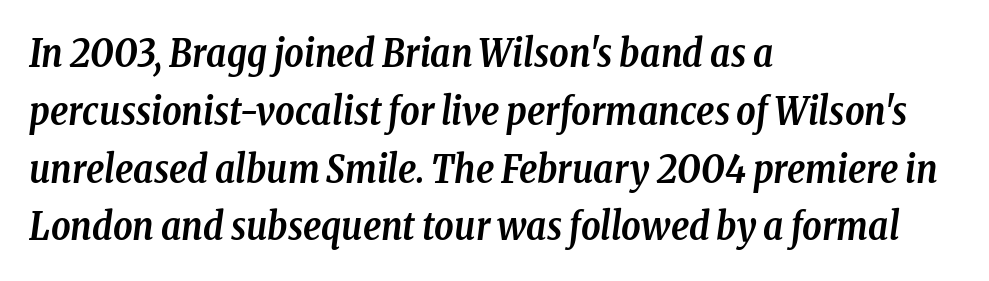
Q: Is the text bold? A: Yes.
Q: Is the text italic (slanted)? A: Yes, it leans right by about 8 degrees.
Q: Is the typeface a serif or a sans-serif typeface? A: Serif.
Q: Is the text underlined? A: No.
Q: How is the paragraph aligned? A: Left-aligned.
Q: Is the spacing between letters normal or unusually wide? A: Normal.
Q: Is the spacing between lines tight, normal or loose? A: Normal.
Q: Width (condensed, normal, or wide)? A: Condensed.
Q: Stroke contrast? A: Low.
Q: x-height? A: Medium.
Q: Monospaced? A: No.
